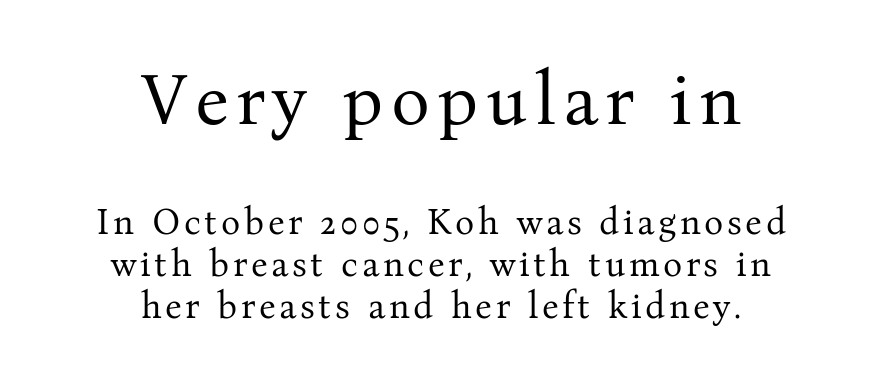
Q: Is the text bold? A: No.
Q: Is the text italic (slanted)? A: No, it is upright.
Q: Is the typeface a serif or a sans-serif typeface? A: Serif.
Q: Is the text underlined? A: No.
Q: How is the paragraph aligned? A: Centered.
Q: Which block of text is set in a larger size, the first (top) or the second (bottom)? A: The first (top) one.
Q: Width (condensed, normal, or wide)? A: Normal.
Q: Stroke contrast? A: Medium.
Q: x-height? A: Medium.
Q: Monospaced? A: No.
